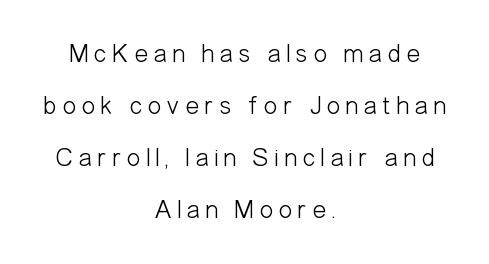
Characters remain perfectly vertical along every line. Is this a heavy cut? Hardly; it is regular or lighter. This sample trades compactness for vertical openness between lines. Letter spacing: wide. The glyphs are unaccompanied by any horizontal stroke below them.
